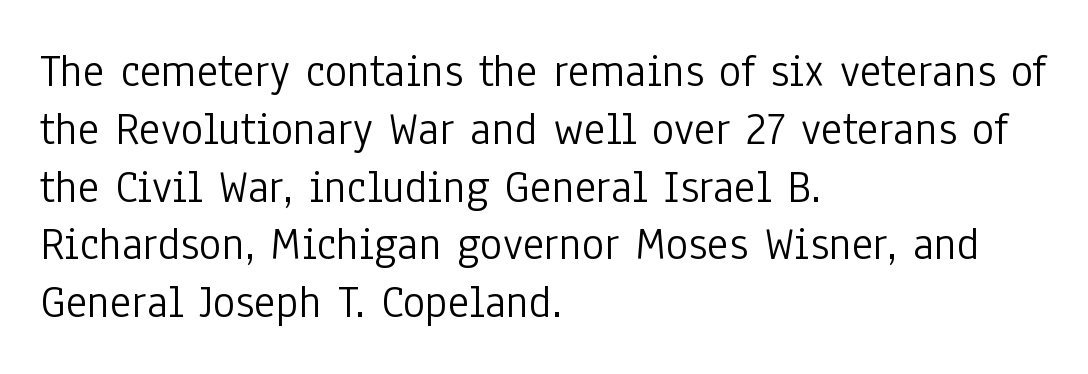
Q: Is the text bold? A: No.
Q: Is the text italic (slanted)? A: No, it is upright.
Q: Is the typeface a serif or a sans-serif typeface? A: Sans-serif.
Q: Is the text underlined? A: No.
Q: How is the paragraph aligned? A: Left-aligned.
Q: Is the spacing between letters normal or unusually wide? A: Normal.
Q: Width (condensed, normal, or wide)? A: Condensed.
Q: Stroke contrast? A: Low.
Q: x-height? A: Medium.
Q: Monospaced? A: No.
